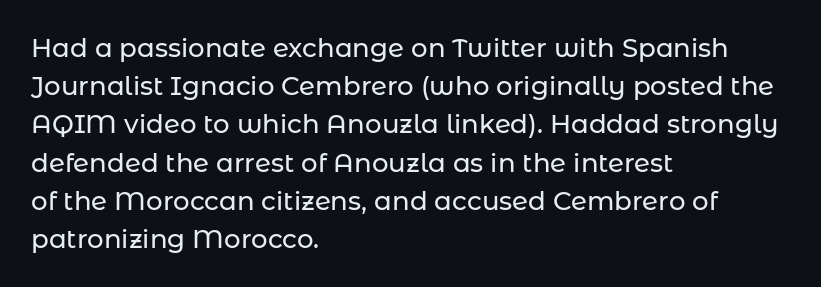
{"italic": "no", "underline": "no", "align": "left", "line_spacing": "normal", "line_spacing_ratio": 1.47, "letter_spacing": "normal", "letter_spacing_em": 0.0, "glyph_px": 26}
